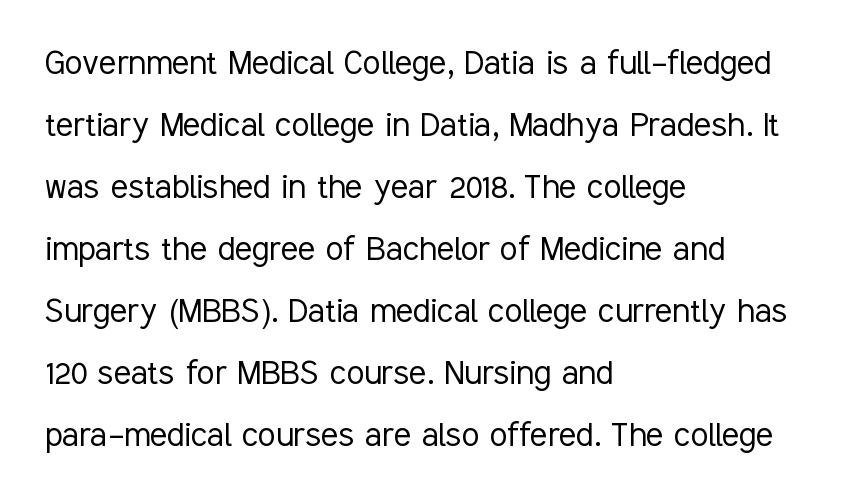
Stems and bowls with no extra thickness — not bold. Quick note: interline space is typical. Varying glyph widths throughout — classic text-font behaviour. No word sits above an underline.
